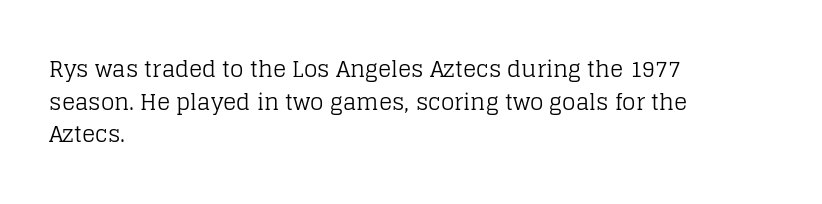
Q: Is the text bold? A: No.
Q: Is the text italic (slanted)? A: No, it is upright.
Q: Is the text underlined? A: No.
Q: How is the paragraph aligned? A: Left-aligned.
Q: Is the spacing between letters normal or unusually wide? A: Normal.
Q: Is the spacing between lines tight, normal or loose? A: Normal.
